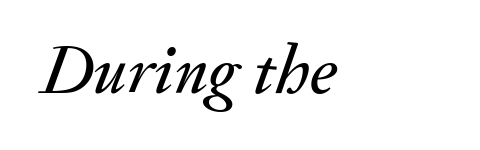
Horizontal alignment here is leftward, the default for most running prose. Descenders hang freely into open space. The glyphs look as if they've been sheared to an angle. This rendering leaves character spacing at its baseline value. Note the varied advance widths — an 'i' is clearly narrower than an 'm'.
